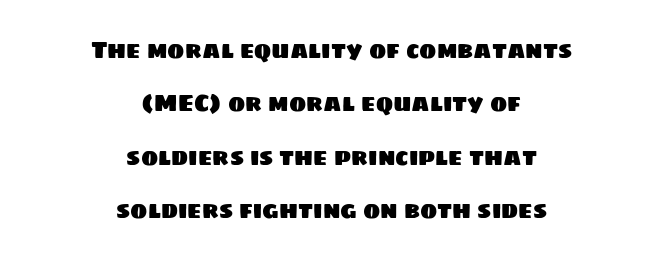
Q: Is the text underlined? A: No.
Q: How is the paragraph aligned? A: Centered.
Q: Is the spacing between letters normal or unusually wide? A: Normal.
Q: Is the spacing between lines tight, normal or loose? A: Loose.
